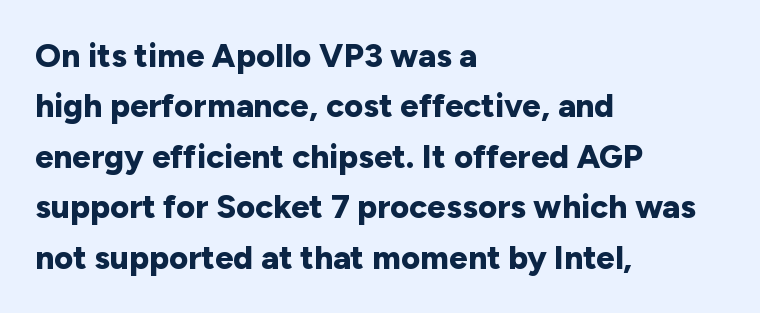
Tracking value appears to be zero — textbook default spacing. The rendering uses a moderate line-height, typical for paragraphs. This is the regular roman posture of the typeface. Nobody drew a line under any word here. Here the designer chose a conventional face with non-uniform glyph widths.
